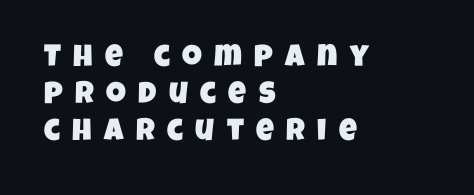
Q: Is the typeface a serif or a sans-serif typeface? A: Sans-serif.
Q: Is the text underlined? A: No.
Q: How is the paragraph aligned? A: Left-aligned.
Q: Is the spacing between letters normal or unusually wide? A: Unusually wide.
Q: Width (condensed, normal, or wide)? A: Condensed.
Q: Stroke contrast? A: Low.
Q: x-height? A: Large.
Q: Monospaced? A: No.
